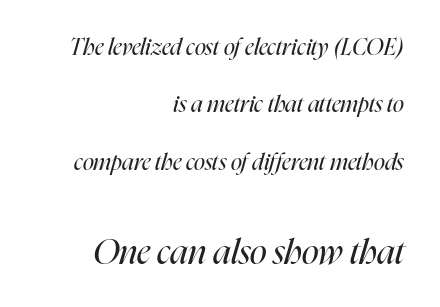
Q: Is the text bold? A: No.
Q: Is the text italic (slanted)? A: Yes, it leans right by about 16 degrees.
Q: Is the text underlined? A: No.
Q: How is the paragraph aligned? A: Right-aligned.
Q: Is the spacing between letters normal or unusually wide? A: Normal.
Q: Is the spacing between lines tight, normal or loose? A: Loose.
Q: Which block of text is set in a larger size, the first (top) or the second (bottom)? A: The second (bottom) one.
Q: Width (condensed, normal, or wide)? A: Condensed.
Q: Stroke contrast? A: High.
Q: x-height? A: Medium.
Q: Monospaced? A: No.
